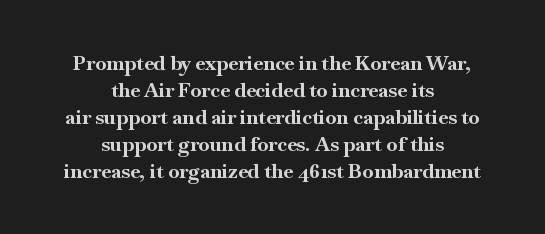
What's the leading like? Ordinary, nothing unusual. What weight is shown? A full bold with thick strokes. Tracking here is standard; glyphs follow each other at the usual distance. The paragraph has two soft edges and a firm central axis. Honestly, there is no underline to notice here at all. Italic? Not at all — the glyphs are vertical.
